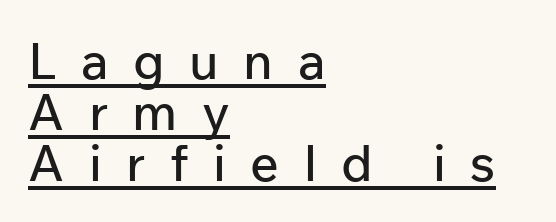
Casual observation: everything's shoved over to the left. The face used here is rendered with a markedly widened letterfit. Glance below the letters and you will spot a drawn line. The rendering uses a small line-height, squeezing the rows. Grotesque or geometric, the face here clearly has no serifs. Vertical strokes here are truly vertical.
